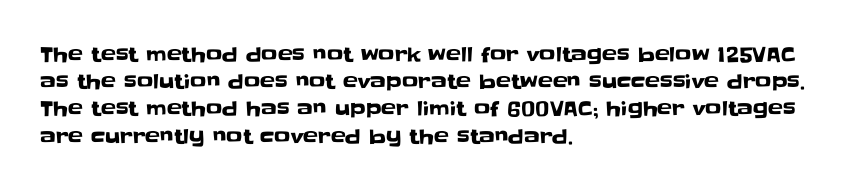
Q: Is the text italic (slanted)? A: No, it is upright.
Q: Is the text underlined? A: No.
Q: How is the paragraph aligned? A: Left-aligned.
Q: Is the spacing between letters normal or unusually wide? A: Normal.
Q: Is the spacing between lines tight, normal or loose? A: Normal.
